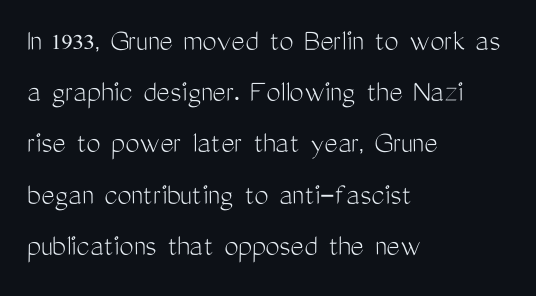
The image shows 32 px light, condensed sans-serif type, upright; set left-aligned, normal line spacing (1.6x), normal letter spacing, not underlined; medium stroke contrast and a medium x-height.
